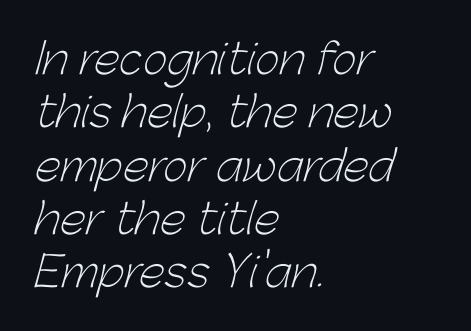
Q: Is the text bold? A: No.
Q: Is the typeface a serif or a sans-serif typeface? A: Sans-serif.
Q: Is the text underlined? A: No.
Q: How is the paragraph aligned? A: Left-aligned.
Q: Is the spacing between letters normal or unusually wide? A: Normal.
Q: Is the spacing between lines tight, normal or loose? A: Normal.
Q: Width (condensed, normal, or wide)? A: Normal.
Q: Stroke contrast? A: Low.
Q: x-height? A: Medium.
Q: Monospaced? A: No.
